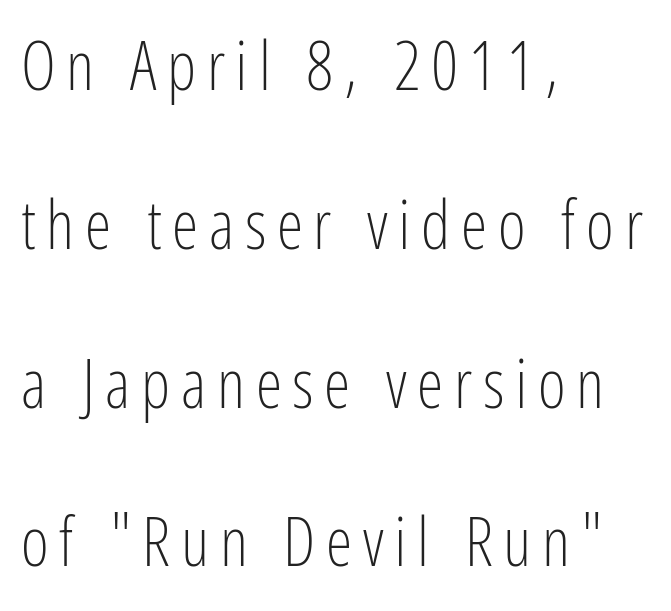
{"serif": "no", "italic": "no", "bold": "no", "weight": "light", "width": "condensed", "stroke_contrast": "low", "x_height": "medium", "monospaced": "no", "underline": "no", "align": "left", "line_spacing": "loose", "line_spacing_ratio": 2.37, "glyph_px": 67}
